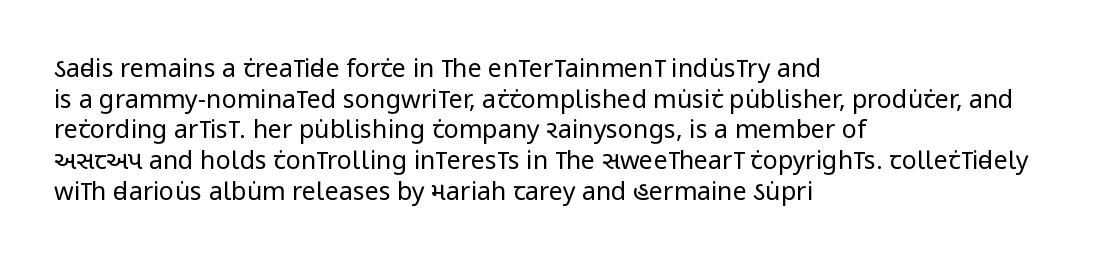
The image shows 25 px text type, upright; set left-aligned, line spacing 1.23x, normal letter spacing, not underlined.
